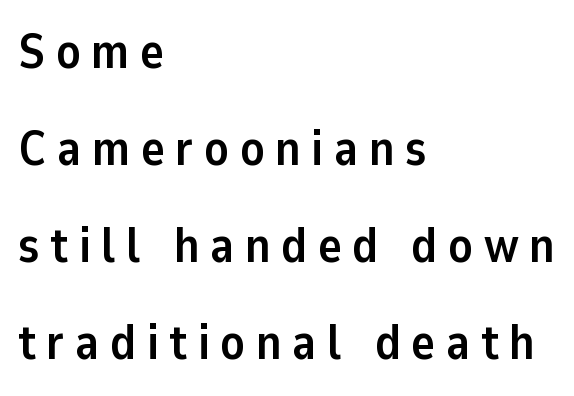
The image shows 49 px semibold sans-serif type, upright; set left-aligned, loose line spacing (1.98x), unusually wide letter spacing (+0.22 em), not underlined; low stroke contrast and a medium x-height.
